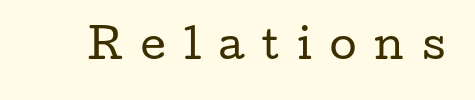
Posture: straight, roman, zero tilt. The letterforms stand isolated, each surrounded by extra space. Observe the serifs anchoring each vertical stroke in this sample. The space directly below the letters is spotless. Stroke thickness stays within the range of a standard reading face or lighter.
